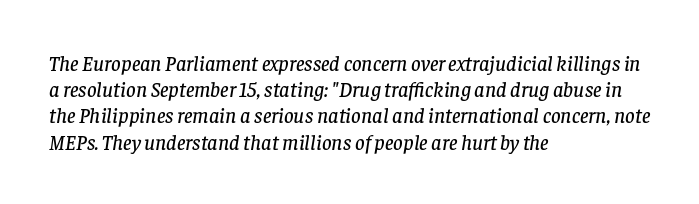
{"italic": "yes", "lean": "right", "slant_degrees": 8, "underline": "no", "align": "left", "line_spacing": "normal", "line_spacing_ratio": 1.25, "letter_spacing": "normal", "letter_spacing_em": 0.0, "glyph_px": 21}
